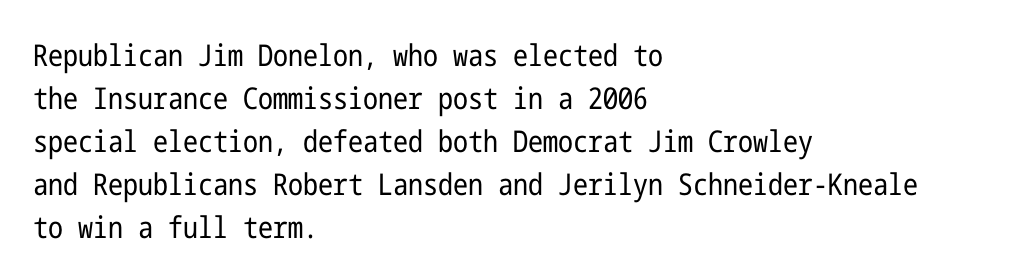
How would I describe the line gaps? Plain and ordinary. The letters stand straight up with perfectly vertical stems. Grotesque or geometric, the face here clearly has no serifs. Caption: face not bold, strokes unweighted. Look at the tracking — it's just the regular setting, nothing added. One-word summary of the alignment: left.
